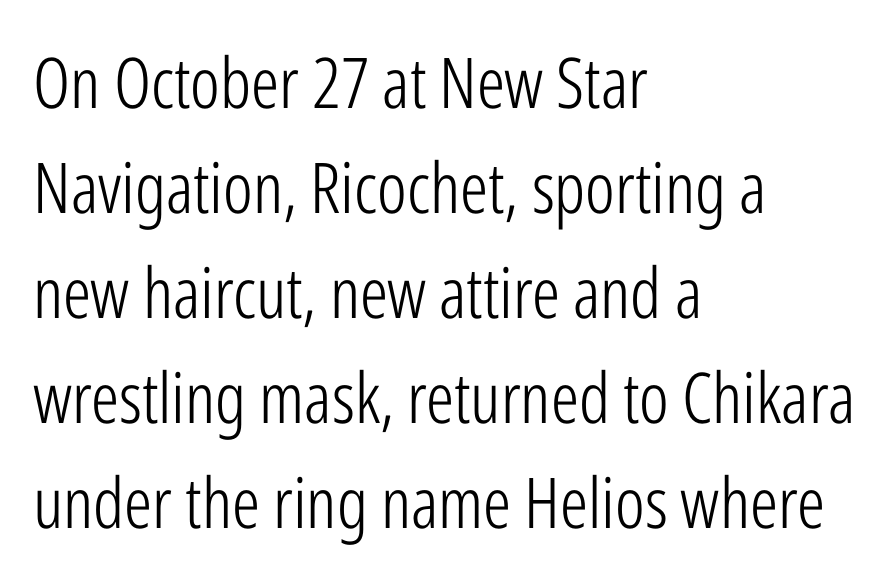
The horizontal fit of the characters is conventional and even. Short and long lines alike share a common starting point at left. How would I describe the line gaps? Plain and ordinary. Does the type have serifs? No, each stem ends abruptly.
